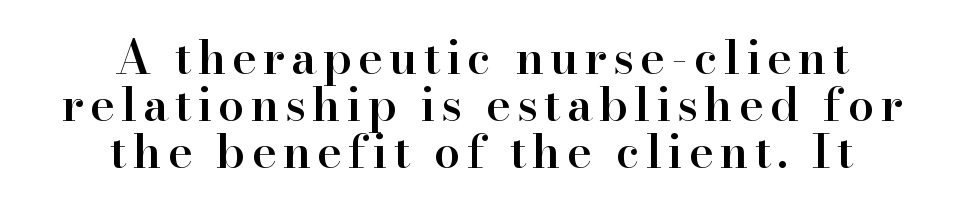
The image shows 47 px semibold serif type, upright; set centered, tight line spacing (1.0x), not underlined; high stroke contrast and a small x-height.
